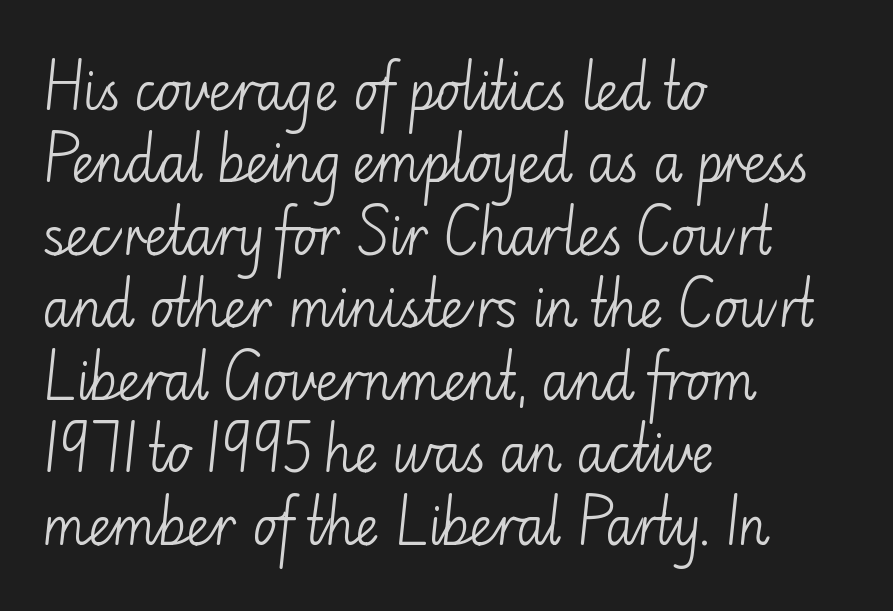
This reads as an unemphasized weight, regular at the heaviest. Look at the tracking — it's just the regular setting, nothing added. Classification — sans serif. The setting favours the left margin, as ordinary paragraphs usually do. Vertically, the passage feels balanced, rows spaced as you'd expect.
